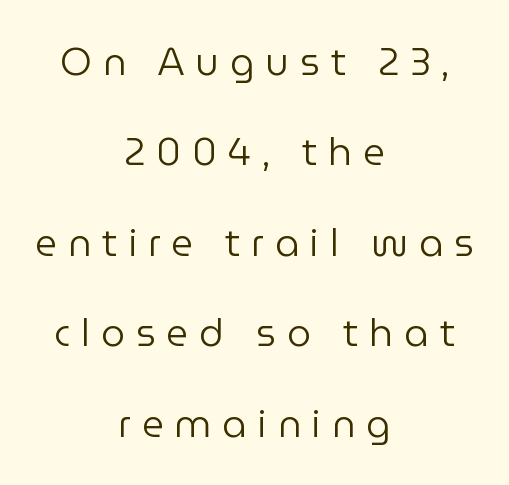
{"serif": "no", "italic": "no", "bold": "no", "weight": "regular", "width": "normal", "stroke_contrast": "low", "x_height": "medium", "monospaced": "no", "underline": "no", "align": "center", "line_spacing": "loose", "line_spacing_ratio": 2.38, "letter_spacing": "wide", "letter_spacing_em": 0.29, "glyph_px": 38}
